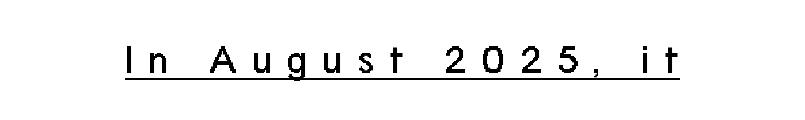
The image shows 43 px regular-weight, condensed sans-serif type, upright; set unusually wide letter spacing (+0.33 em), underlined; low stroke contrast and a medium x-height.
